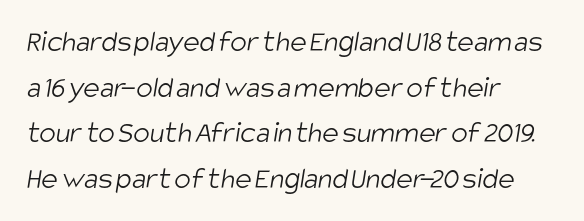
The image shows 31 px light, condensed sans-serif type; set left-aligned, normal line spacing (1.47x), normal letter spacing, not underlined; low stroke contrast and a large x-height.
